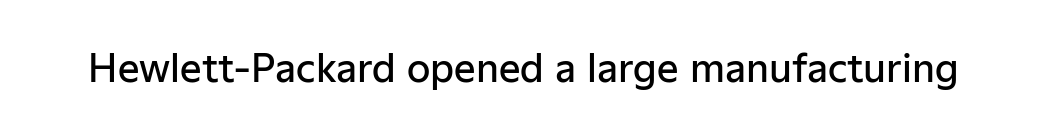
Q: Is the text bold? A: Semi-bold.
Q: Is the text italic (slanted)? A: No, it is upright.
Q: Is the typeface a serif or a sans-serif typeface? A: Sans-serif.
Q: Is the text underlined? A: No.
Q: Is the spacing between letters normal or unusually wide? A: Normal.
Q: Width (condensed, normal, or wide)? A: Normal.
Q: Stroke contrast? A: Low.
Q: x-height? A: Medium.
Q: Monospaced? A: No.
